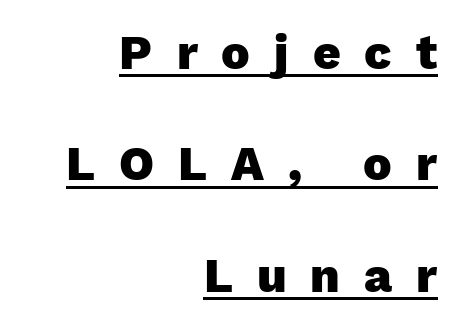
{"serif": "no", "italic": "no", "bold": "yes", "weight": "heavy", "width": "normal", "stroke_contrast": "low", "x_height": "medium", "monospaced": "no", "underline": "yes", "align": "right", "line_spacing": "loose", "line_spacing_ratio": 2.32, "letter_spacing": "wide", "letter_spacing_em": 0.5, "glyph_px": 48}
